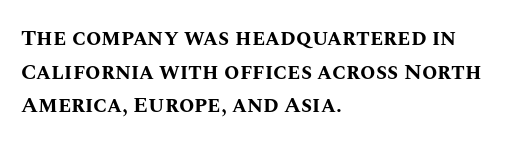
{"italic": "no", "bold": "yes", "underline": "no", "align": "left", "line_spacing": "normal", "line_spacing_ratio": 1.53, "letter_spacing": "normal", "letter_spacing_em": 0.0, "glyph_px": 22}
